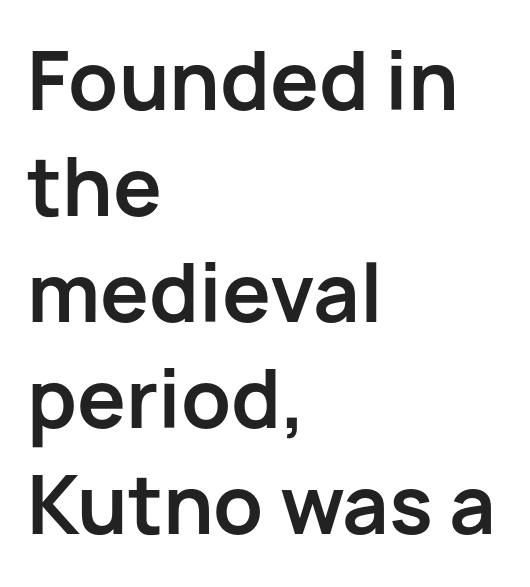
{"serif": "no", "italic": "no", "bold": "yes", "weight": "bold", "width": "normal", "stroke_contrast": "low", "x_height": "medium", "monospaced": "no", "underline": "no", "align": "left", "line_spacing": "normal", "line_spacing_ratio": 1.36, "letter_spacing": "normal", "letter_spacing_em": 0.0, "glyph_px": 78}
